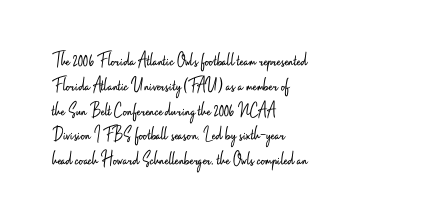
The image shows 20 px text type; set left-aligned, line spacing 1.24x, normal letter spacing, not underlined.
